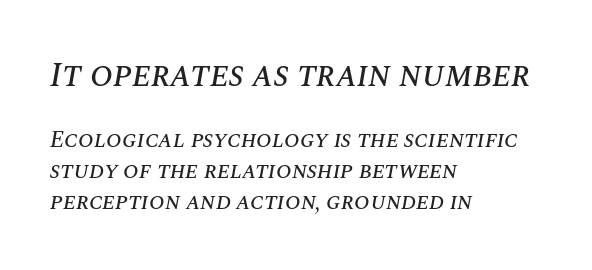
The image shows 34 px text type, italic (leaning right); set left-aligned, normal line spacing (1.33x), normal letter spacing, not underlined; the first (top) block is 1.48x larger; medium stroke contrast and a large x-height.
